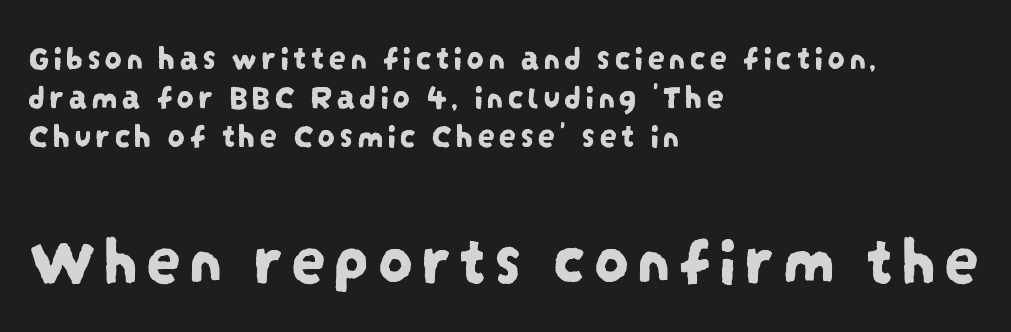
{"serif": "no", "width": "condensed", "stroke_contrast": "low", "x_height": "large", "monospaced": "no", "underline": "no", "align": "left", "line_spacing": "tight", "line_spacing_ratio": 1.11, "larger_block": "second", "size_ratio": 2.0, "glyph_px": 70}
